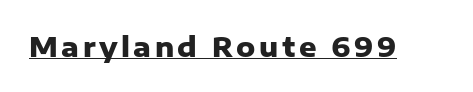
Q: Is the text bold? A: Yes.
Q: Is the text italic (slanted)? A: No, it is upright.
Q: Is the text underlined? A: Yes.
